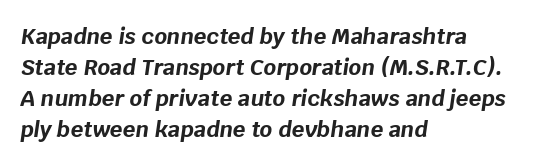
The image shows 22 px bold type, italic (leaning right); set left-aligned, normal line spacing (1.41x), normal letter spacing, not underlined.
